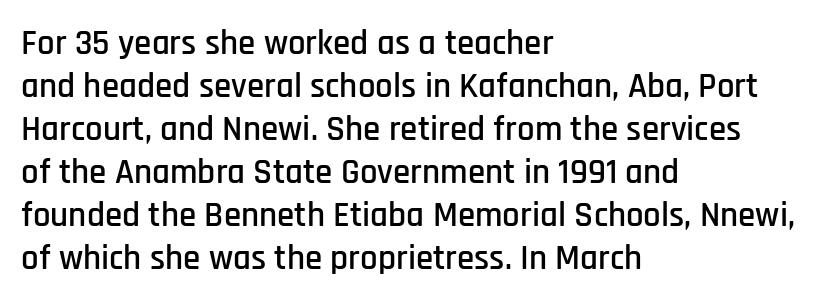
The letters advance in unequal steps, a hallmark of proportional type. Layout note: lines flush left. A sans-serif font was chosen for this passage. Here the glyphs are tracked normally, forming tight word shapes.
